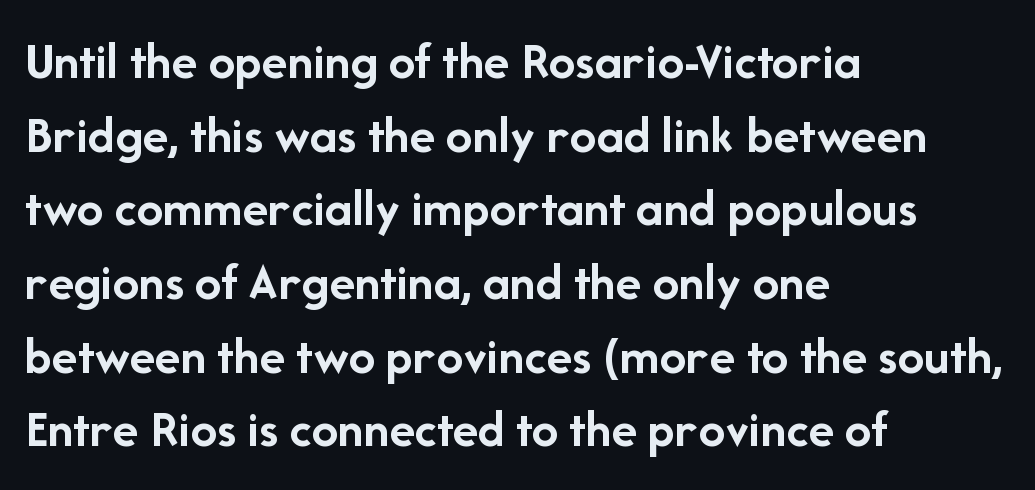
{"serif": "no", "italic": "no", "bold": "yes", "weight": "semibold", "width": "normal", "stroke_contrast": "low", "x_height": "medium", "monospaced": "no", "underline": "no", "align": "left", "line_spacing": "normal", "line_spacing_ratio": 1.39, "letter_spacing": "normal", "letter_spacing_em": 0.0, "glyph_px": 53}
